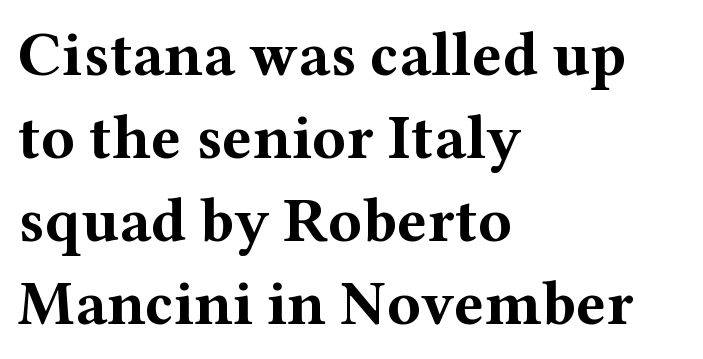
Look at the stroke-to-counter ratio: heavy, a bold. Upright lettering throughout. The line texture is even and compact thanks to regular tracking. This sample is left-justified, so line endings fall wherever the words run out. A normal amount of white space separates one row of letters from the next.
